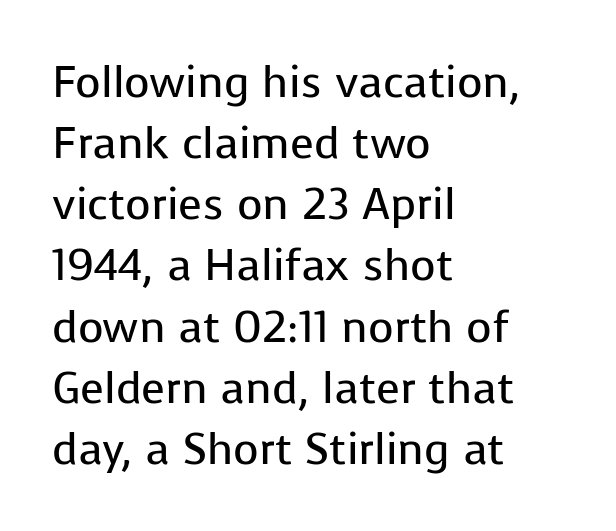
Q: Is the text bold? A: No.
Q: Is the text italic (slanted)? A: No, it is upright.
Q: Is the typeface a serif or a sans-serif typeface? A: Sans-serif.
Q: Is the text underlined? A: No.
Q: How is the paragraph aligned? A: Left-aligned.
Q: Is the spacing between letters normal or unusually wide? A: Normal.
Q: Is the spacing between lines tight, normal or loose? A: Normal.
Q: Width (condensed, normal, or wide)? A: Normal.
Q: Stroke contrast? A: Low.
Q: x-height? A: Medium.
Q: Monospaced? A: No.
